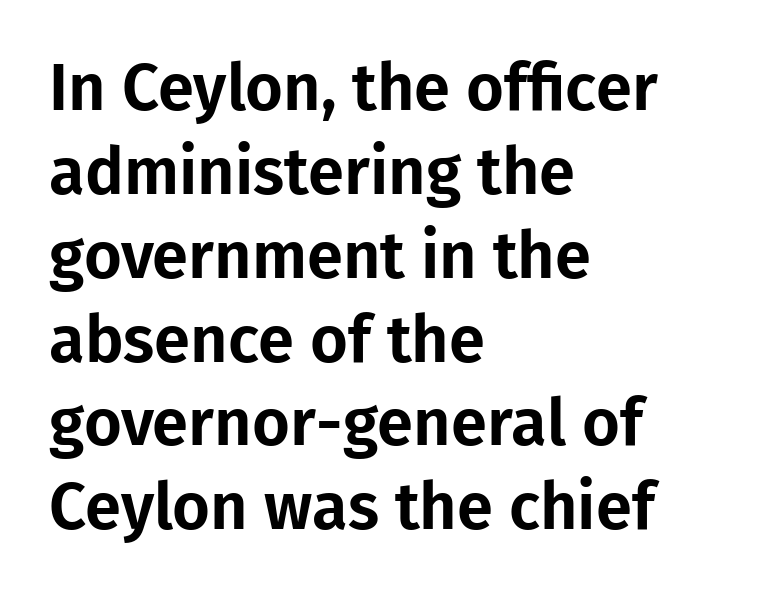
Q: Is the text italic (slanted)? A: No, it is upright.
Q: Is the typeface a serif or a sans-serif typeface? A: Sans-serif.
Q: Is the text underlined? A: No.
Q: How is the paragraph aligned? A: Left-aligned.
Q: Is the spacing between letters normal or unusually wide? A: Normal.
Q: Is the spacing between lines tight, normal or loose? A: Normal.
Q: Width (condensed, normal, or wide)? A: Normal.
Q: Stroke contrast? A: Low.
Q: x-height? A: Medium.
Q: Monospaced? A: No.
